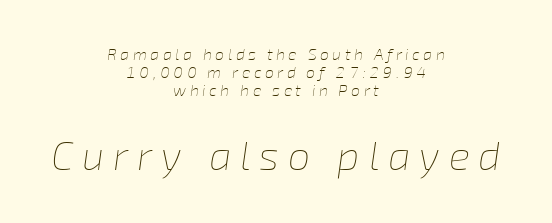
Is the letter spacing exaggerated? Yes — the characters are pushed far apart. Which margin do the lines hug? Neither — every line sits in the middle. Any mark beneath the type? The region is blank. The characters are drawn with everyday or finer stroke widths.
